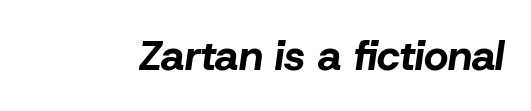
Lines of text with bare space underneath. Slanted lettering throughout. Weight check: bold — yes, fully. Caption: standard tracking, unaltered. Each letter keeps its own natural width here, so spacing adapts to shape.
